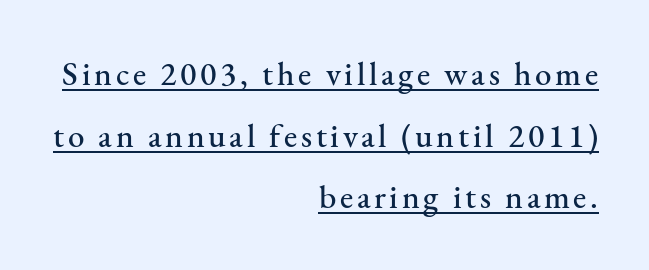
{"serif": "yes", "italic": "no", "width": "normal", "stroke_contrast": "medium", "x_height": "small", "monospaced": "no", "underline": "yes", "align": "right", "line_spacing_ratio": 1.87, "glyph_px": 33}
